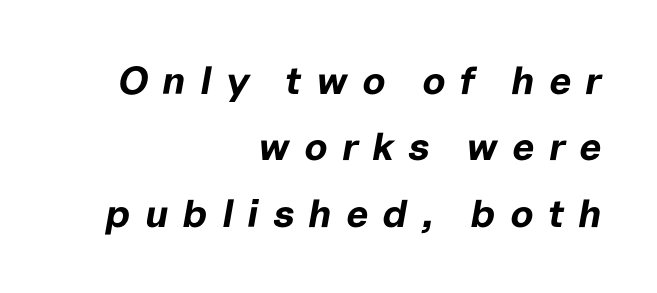
The image shows 39 px bold type, italic (leaning right); set right-aligned, normal line spacing (1.7x), unusually wide letter spacing (+0.37 em), not underlined; low stroke contrast and a medium x-height.
